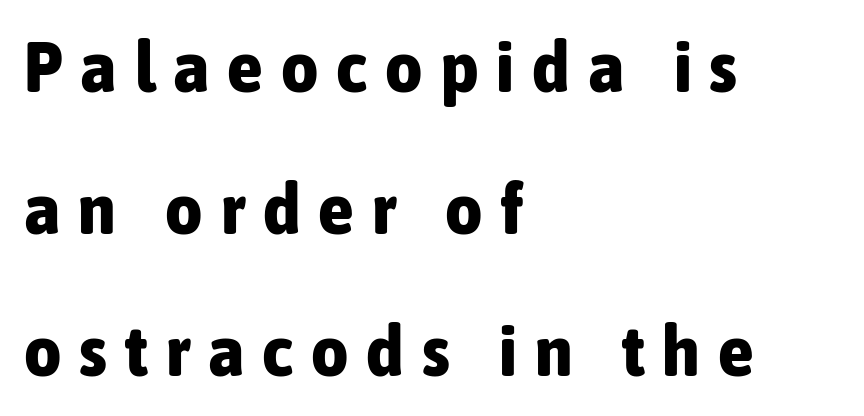
{"serif": "no", "italic": "no", "bold": "yes", "weight": "bold", "width": "condensed", "stroke_contrast": "low", "x_height": "medium", "monospaced": "no", "underline": "no", "align": "left", "line_spacing": "loose", "line_spacing_ratio": 1.97, "letter_spacing": "wide", "letter_spacing_em": 0.25, "glyph_px": 72}
